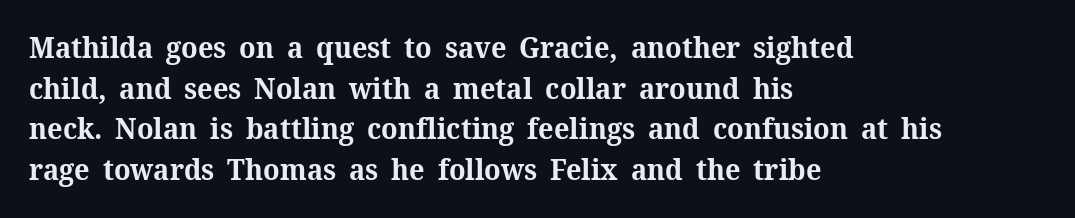
Line starts are locked; line ends wander. Characters remain perfectly vertical along every line. A typesetter would call this zero additional tracking. Think of a printed novel: that variable character pitch is what you see here. Every letter is thick-stroked: bold, no question.
